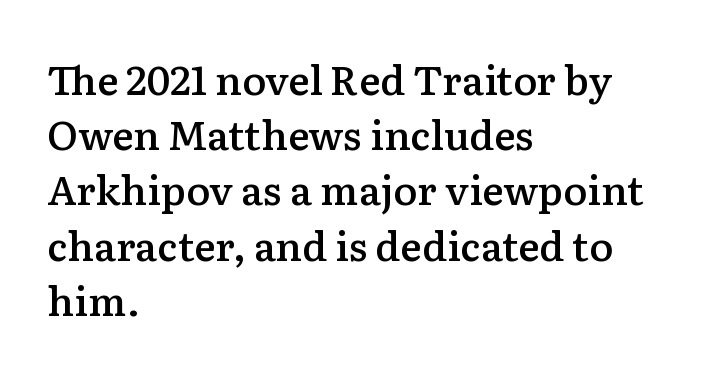
{"serif": "yes", "italic": "no", "bold": "semi", "weight": "semibold", "width": "normal", "stroke_contrast": "low", "x_height": "medium", "monospaced": "no", "underline": "no", "align": "left", "line_spacing": "normal", "line_spacing_ratio": 1.38, "letter_spacing": "normal", "letter_spacing_em": 0.0, "glyph_px": 40}
